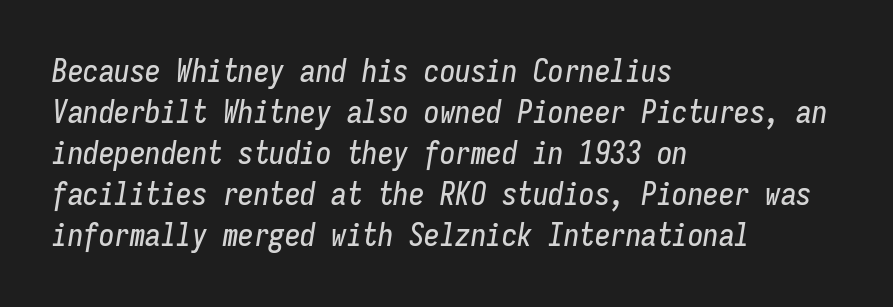
The image shows 31 px condensed type, italic (leaning right), monospaced; set left-aligned, normal line spacing (1.32x), normal letter spacing, not underlined; low stroke contrast and a medium x-height.
